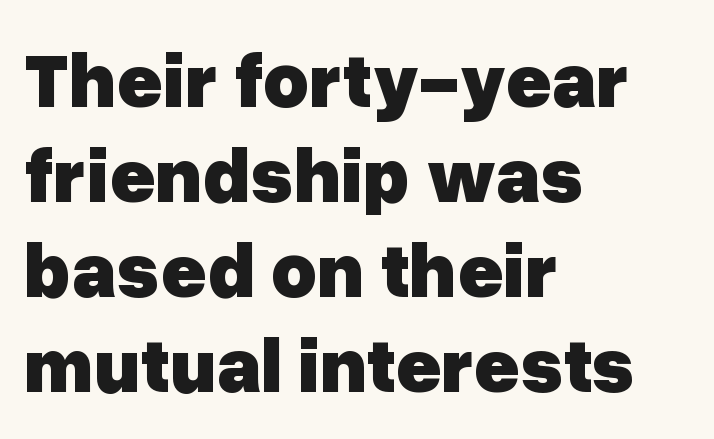
The image shows 78 px heavy sans-serif type, upright; set left-aligned, line spacing 1.22x, normal letter spacing, not underlined; low stroke contrast and a medium x-height.
